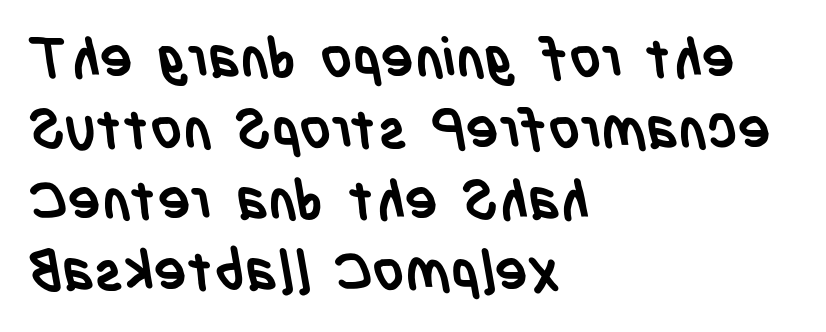
The image shows 55 px semibold, condensed sans-serif type; set left-aligned, normal line spacing (1.29x), normal letter spacing, not underlined; low stroke contrast and a large x-height.
